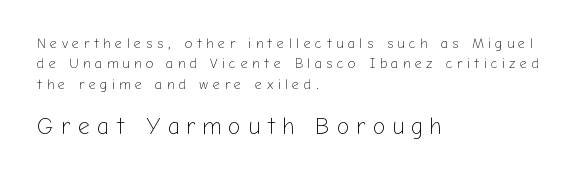
The image shows 23 px text type, upright; set left-aligned, normal line spacing (1.45x), unusually wide letter spacing (+0.32 em), not underlined; the second (bottom) block is 1.64x larger.
